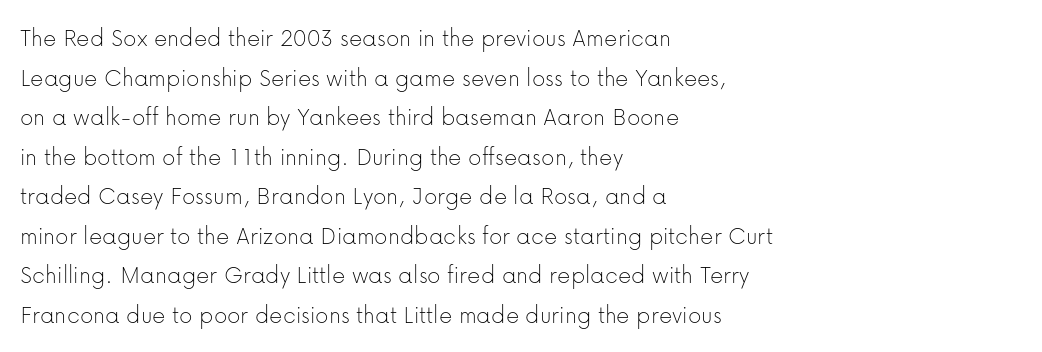
{"italic": "no", "bold": "no", "underline": "no", "align": "left", "line_spacing": "normal", "line_spacing_ratio": 1.52, "letter_spacing": "normal", "letter_spacing_em": 0.0, "glyph_px": 26}
